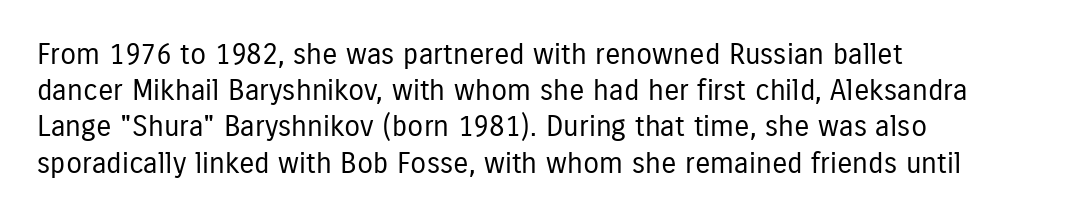
Q: Is the text bold? A: No.
Q: Is the text italic (slanted)? A: No, it is upright.
Q: Is the typeface a serif or a sans-serif typeface? A: Sans-serif.
Q: Is the text underlined? A: No.
Q: How is the paragraph aligned? A: Left-aligned.
Q: Is the spacing between letters normal or unusually wide? A: Normal.
Q: Is the spacing between lines tight, normal or loose? A: Normal.
Q: Width (condensed, normal, or wide)? A: Condensed.
Q: Stroke contrast? A: Low.
Q: x-height? A: Medium.
Q: Monospaced? A: No.
